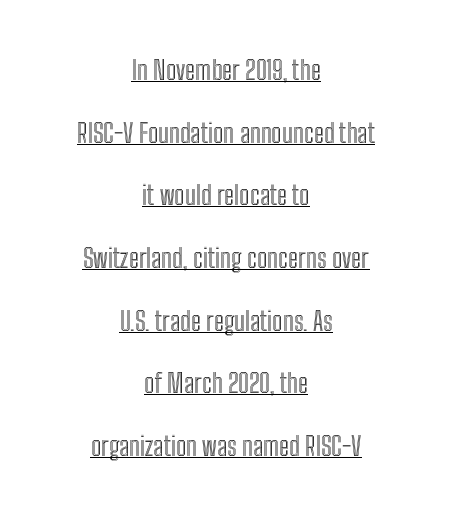
Caption: lettering with a line underneath. This is the regular roman posture of the typeface. The letterforms sit shoulder to shoulder at normal distance. The line-height multiplier appears high, well above default.
